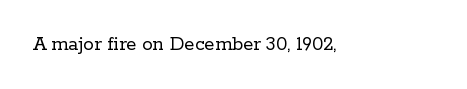
The passage shown is not underscored anywhere. The font's upright variant was chosen for this text. Stems here are at most as thick as an everyday book face. Observe the ordinary spacing: letters are neighbours, not strangers.
